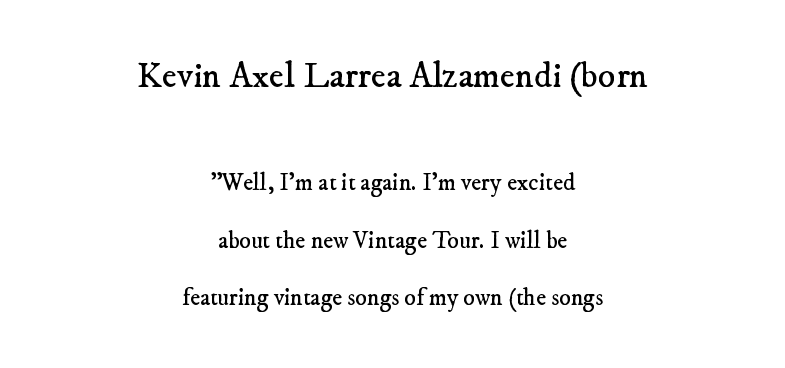
The baseline area is clear. Stroke mass is kept to a normal reading level or below. Each word holds together tightly as a unit, with standard inter-letter gaps. These lines stand farther apart than default settings would place them.
